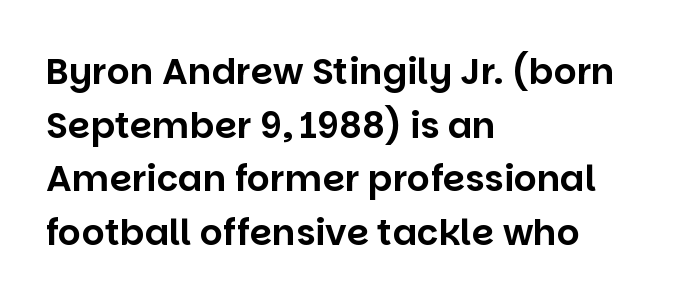
Q: Is the text italic (slanted)? A: No, it is upright.
Q: Is the typeface a serif or a sans-serif typeface? A: Sans-serif.
Q: Is the text underlined? A: No.
Q: How is the paragraph aligned? A: Left-aligned.
Q: Is the spacing between letters normal or unusually wide? A: Normal.
Q: Is the spacing between lines tight, normal or loose? A: Normal.
Q: Width (condensed, normal, or wide)? A: Normal.
Q: Stroke contrast? A: Low.
Q: x-height? A: Large.
Q: Monospaced? A: No.
